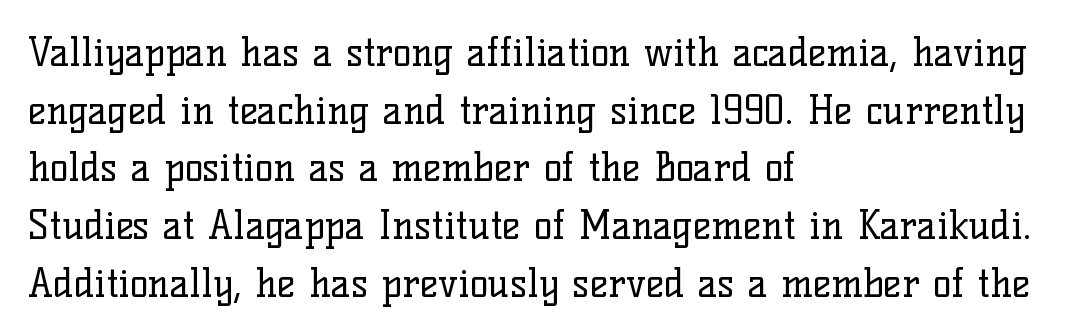
Q: Is the text bold? A: No.
Q: Is the text italic (slanted)? A: No, it is upright.
Q: Is the typeface a serif or a sans-serif typeface? A: Serif.
Q: Is the text underlined? A: No.
Q: How is the paragraph aligned? A: Left-aligned.
Q: Is the spacing between letters normal or unusually wide? A: Normal.
Q: Is the spacing between lines tight, normal or loose? A: Normal.
Q: Width (condensed, normal, or wide)? A: Normal.
Q: Stroke contrast? A: Low.
Q: x-height? A: Medium.
Q: Monospaced? A: No.
